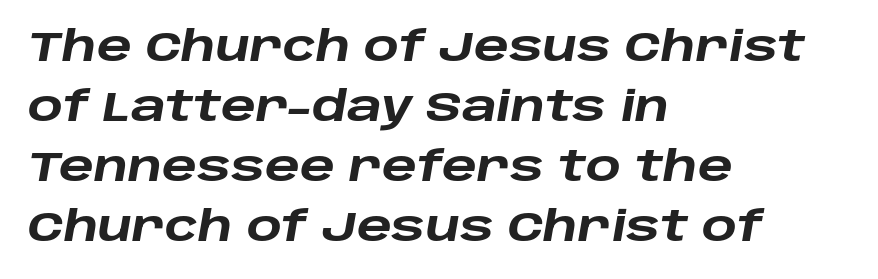
The image shows 41 px heavy, wide type, italic (leaning right); set left-aligned, normal line spacing (1.46x), normal letter spacing, not underlined; low stroke contrast and a large x-height.
